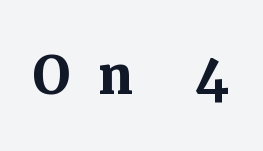
{"serif": "yes", "italic": "no", "bold": "yes", "weight": "semibold", "width": "normal", "stroke_contrast": "medium", "x_height": "medium", "monospaced": "no", "underline": "no", "letter_spacing": "wide", "letter_spacing_em": 0.37, "glyph_px": 70}
